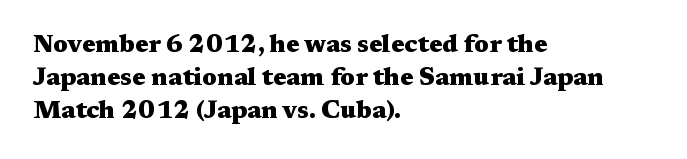
Q: Is the text bold? A: Yes.
Q: Is the text italic (slanted)? A: No, it is upright.
Q: Is the text underlined? A: No.
Q: How is the paragraph aligned? A: Left-aligned.
Q: Is the spacing between letters normal or unusually wide? A: Normal.
Q: Is the spacing between lines tight, normal or loose? A: Normal.
